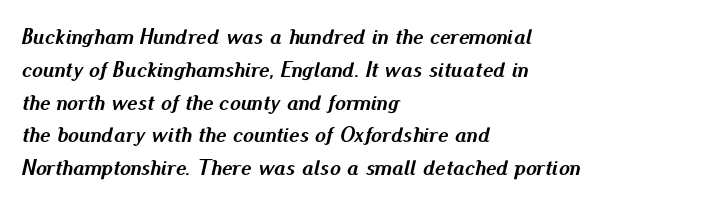
Compared with an ordinary text face, these strokes are far heavier — a full bold. Observe the ordinary spacing: letters are neighbours, not strangers. The zone under the glyphs is completely vacant. These lines are set flush left with a ragged right edge. Compared with ordinary roman type, these characters are visibly tilted. The vertical gap from one line to the next is medium.
